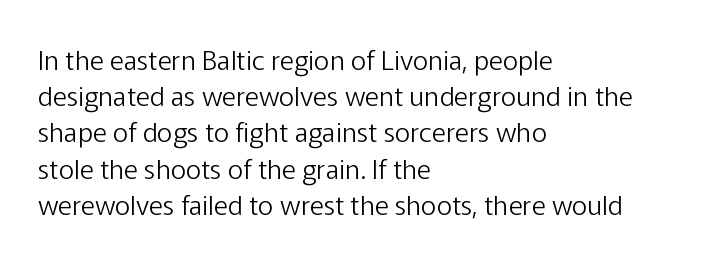
The strokes carry an ordinary text weight at most. Teacher's note: observe the even left margin — that is flush-left alignment. The lines sit at an ordinary, default distance from one another. Does extra space separate the letters? No, they use regular spacing. Posture: vertical. The specimen omits any rule beneath the text block's lines.
